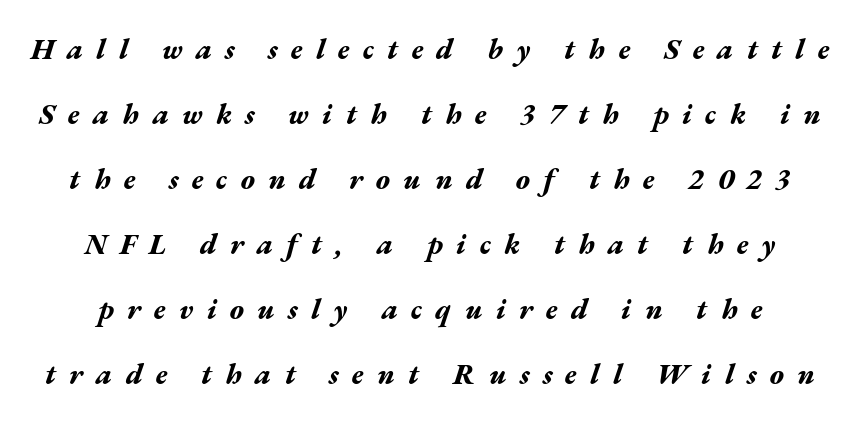
The image shows 29 px bold, wide type, italic (leaning right); set loose line spacing (2.24x), unusually wide letter spacing (+0.46 em), not underlined; medium stroke contrast and a medium x-height.
